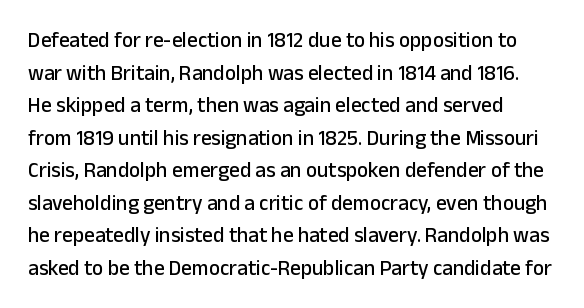
The line-height multiplier appears to be the usual default. Posture: straight, roman, zero tilt. This sample uses plain, unmodified letter spacing. No word sits above an underline.
